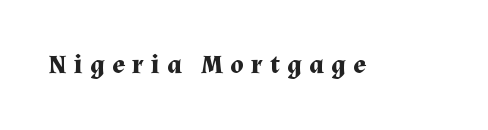
{"italic": "no", "bold": "yes", "underline": "no", "letter_spacing": "wide", "letter_spacing_em": 0.29, "glyph_px": 26}
